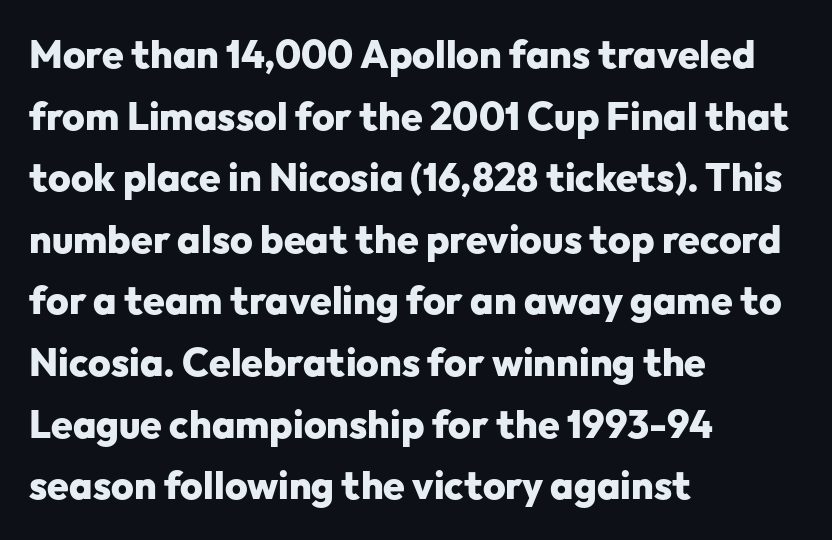
Q: Is the text bold? A: Yes.
Q: Is the text italic (slanted)? A: No, it is upright.
Q: Is the typeface a serif or a sans-serif typeface? A: Sans-serif.
Q: Is the text underlined? A: No.
Q: How is the paragraph aligned? A: Left-aligned.
Q: Is the spacing between letters normal or unusually wide? A: Normal.
Q: Is the spacing between lines tight, normal or loose? A: Normal.
Q: Width (condensed, normal, or wide)? A: Normal.
Q: Stroke contrast? A: Low.
Q: x-height? A: Medium.
Q: Monospaced? A: No.
